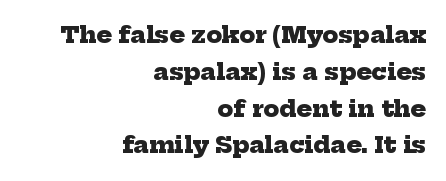
The image shows 23 px bold type; set right-aligned, normal line spacing (1.6x), normal letter spacing, not underlined.
